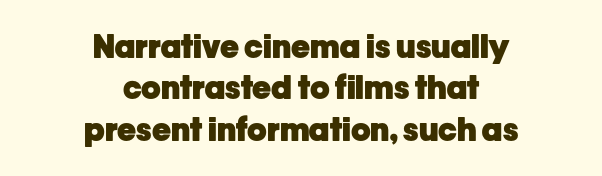
Every row of glyphs is offset so its center matches the block's center. Note the varied advance widths — an 'i' is clearly narrower than an 'm'. Successive baselines arrive at the customary interval. Nothing unusual about the tracking: characters are spaced as the font intends. Tall strokes in this sample are plumb rather than angled.
